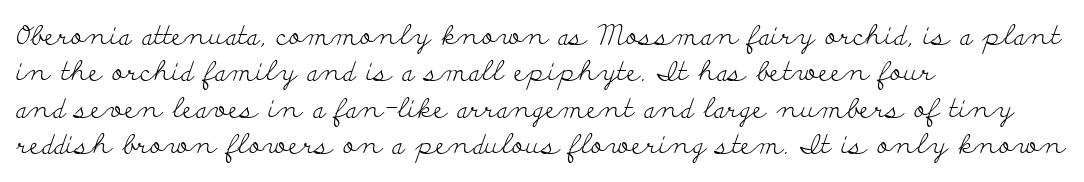
{"bold": "no", "underline": "no", "align": "left", "line_spacing": "normal", "line_spacing_ratio": 1.35, "letter_spacing": "normal", "letter_spacing_em": 0.0, "glyph_px": 27}
